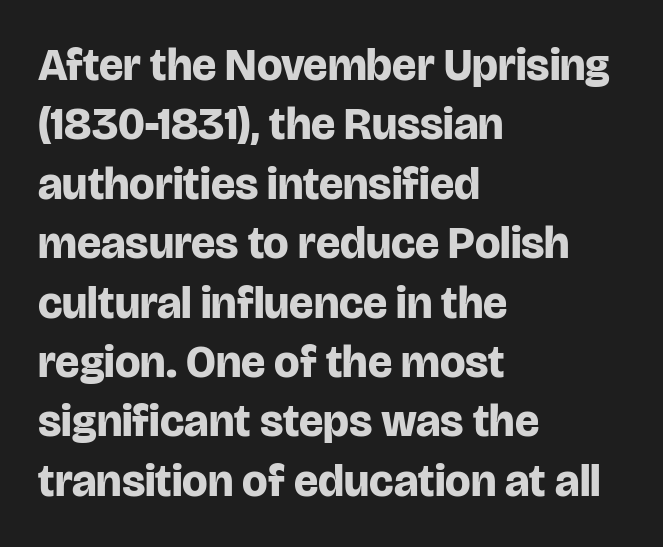
Q: Is the text bold? A: Yes.
Q: Is the text italic (slanted)? A: No, it is upright.
Q: Is the typeface a serif or a sans-serif typeface? A: Sans-serif.
Q: Is the text underlined? A: No.
Q: How is the paragraph aligned? A: Left-aligned.
Q: Is the spacing between letters normal or unusually wide? A: Normal.
Q: Is the spacing between lines tight, normal or loose? A: Normal.
Q: Width (condensed, normal, or wide)? A: Normal.
Q: Stroke contrast? A: Low.
Q: x-height? A: Large.
Q: Monospaced? A: No.
